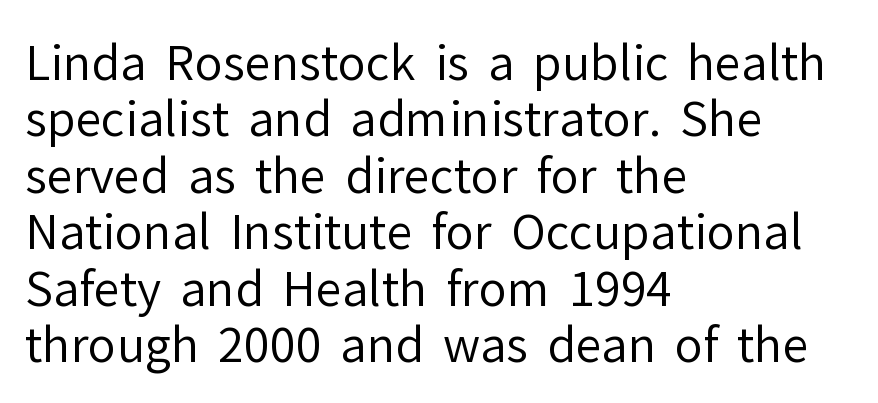
The image shows 47 px regular-weight sans-serif type, upright; set left-aligned, line spacing 1.2x, normal letter spacing, not underlined; low stroke contrast and a medium x-height.
